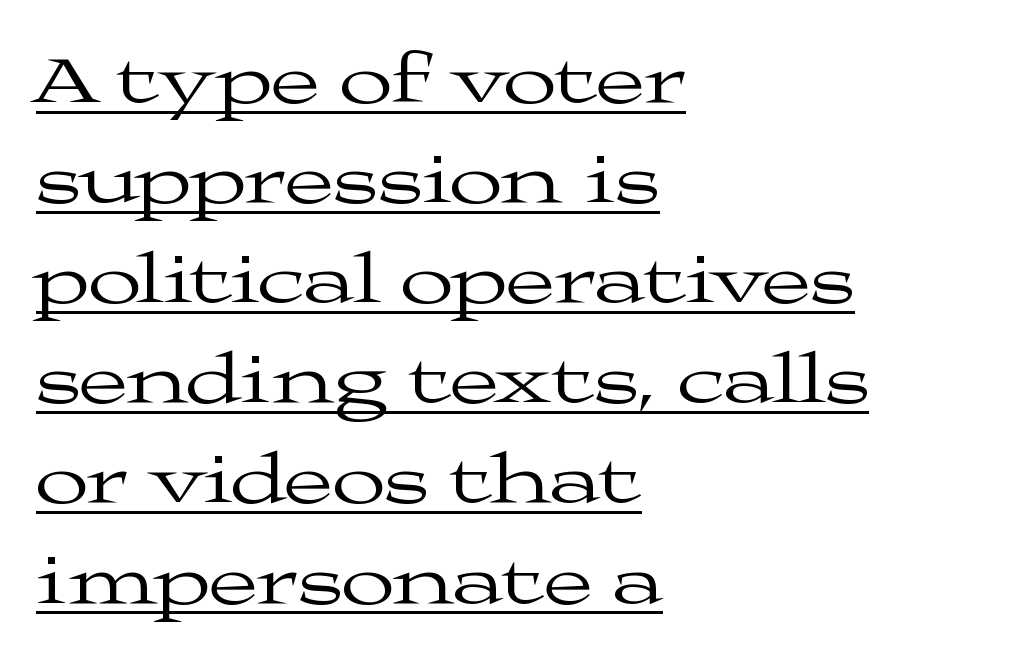
Q: Is the text bold? A: No.
Q: Is the text italic (slanted)? A: No, it is upright.
Q: Is the typeface a serif or a sans-serif typeface? A: Serif.
Q: Is the text underlined? A: Yes.
Q: How is the paragraph aligned? A: Left-aligned.
Q: Is the spacing between letters normal or unusually wide? A: Normal.
Q: Is the spacing between lines tight, normal or loose? A: Normal.
Q: Width (condensed, normal, or wide)? A: Wide.
Q: Stroke contrast? A: Medium.
Q: x-height? A: Medium.
Q: Monospaced? A: No.
